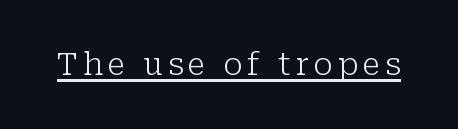
Varying glyph widths throughout — classic text-font behaviour. Letters have the restrained weight of plain body copy at most. Beneath each row of characters lies a ruled line. The type family on display is of the serif kind. Posture: straight, roman, zero tilt.
